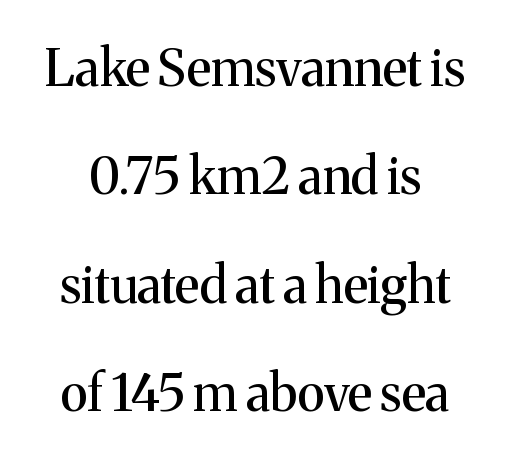
Type style note: has serifs. Notice the wide empty band between every row — that's loose leading. Here the glyphs are tracked normally, forming tight word shapes. Varying glyph widths throughout — classic text-font behaviour. Italic: no, the glyphs are upright roman. The area under the type is left untouched.
